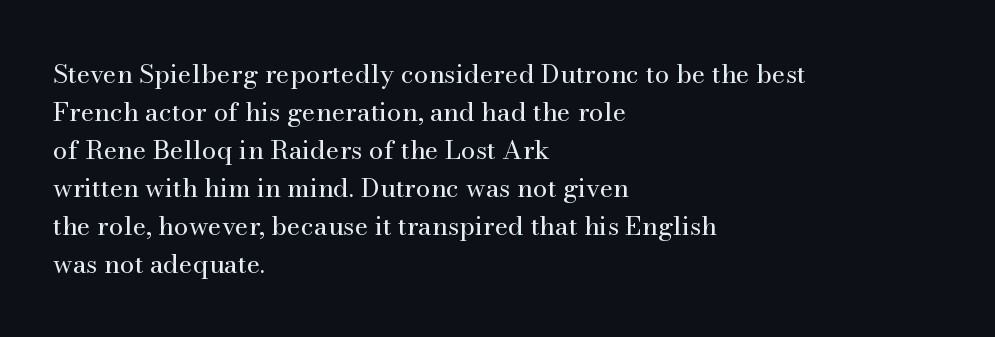
{"italic": "no", "bold": "no", "underline": "no", "align": "left", "line_spacing": "normal", "line_spacing_ratio": 1.46, "letter_spacing": "normal", "letter_spacing_em": 0.0, "glyph_px": 26}
